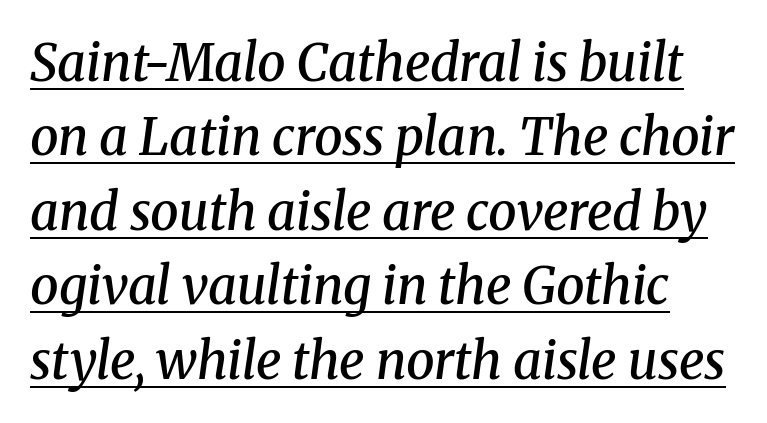
Compared with typical paragraphs, the rows here are spaced about the same. Is the type slanted? Yes — the strokes lean at a clear angle. Each letter keeps its own natural width here, so spacing adapts to shape. Is the letter spacing exaggerated? No — it looks like the ordinary default. The passage shown is underscored from start to finish.
